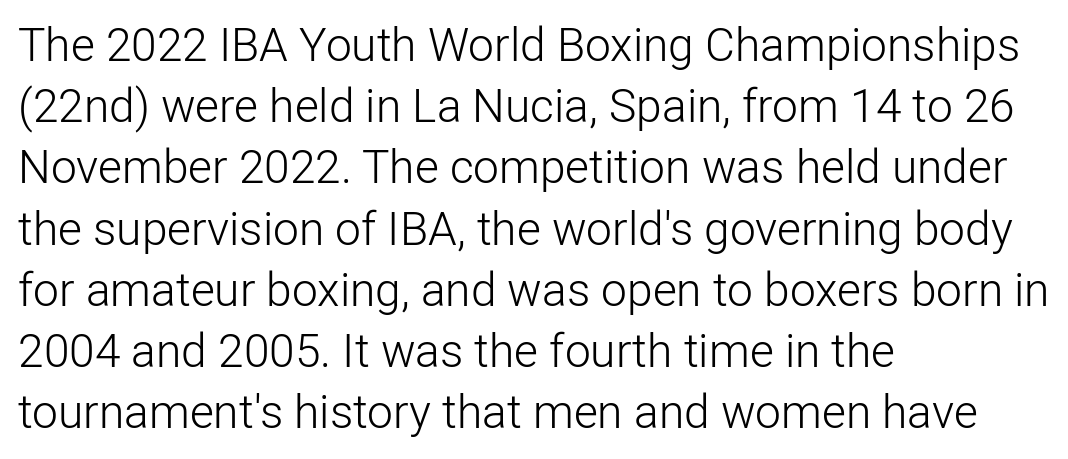
{"serif": "no", "italic": "no", "bold": "no", "weight": "light", "width": "normal", "stroke_contrast": "low", "x_height": "medium", "monospaced": "no", "underline": "no", "align": "left", "line_spacing": "normal", "line_spacing_ratio": 1.33, "letter_spacing": "normal", "letter_spacing_em": 0.0, "glyph_px": 46}
